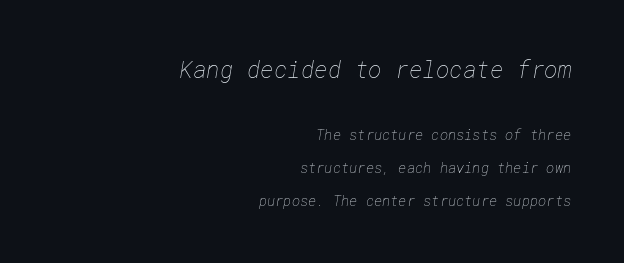
Where is the straight margin? On the right. Leading is clearly above the norm, producing a sparse column. Rule under the text: the space is simply empty. The line texture is even and compact thanks to regular tracking.
